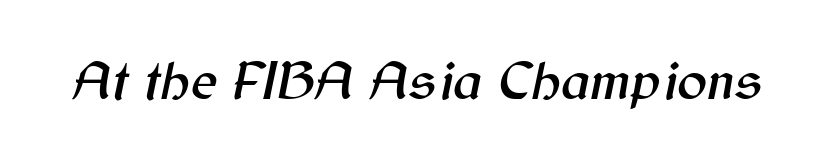
The image shows 56 px text type, italic (leaning right); set normal letter spacing, not underlined; medium stroke contrast and a medium x-height.
